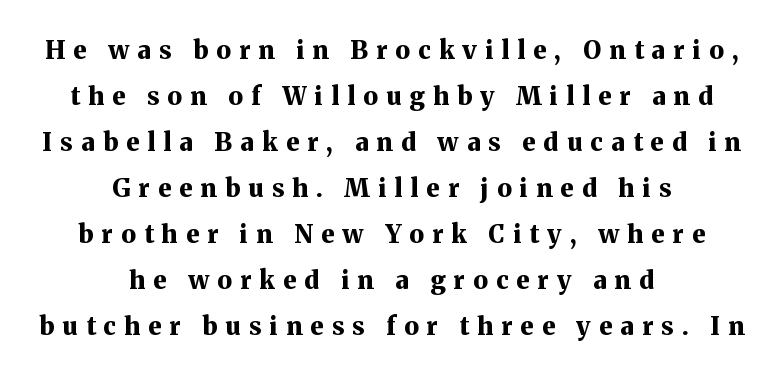
{"italic": "no", "bold": "yes", "underline": "no", "align": "center", "line_spacing_ratio": 1.84, "letter_spacing": "wide", "letter_spacing_em": 0.33, "glyph_px": 25}
